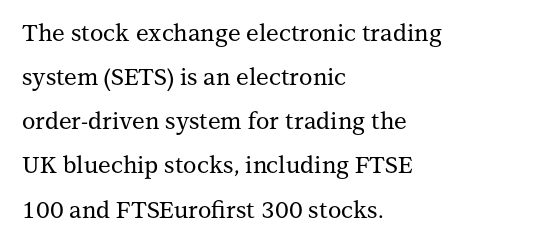
The space directly below the letters is spotless. Vertical spacing — loose. What stands out about the letter spacing? Nothing — it is the standard amount. Does the copy run flush right? No — it runs flush left.
